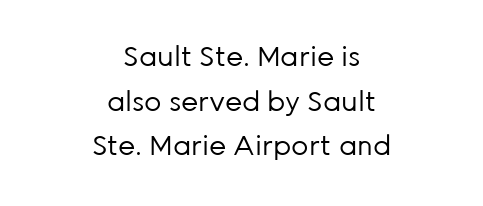
{"italic": "no", "bold": "no", "underline": "no", "align": "center", "line_spacing": "normal", "line_spacing_ratio": 1.65, "letter_spacing": "normal", "letter_spacing_em": 0.0, "glyph_px": 27}
